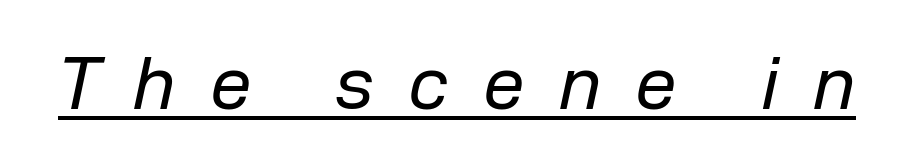
The strokes are not fattened; the text isn't bold. Is this a fixed-width face? No — the glyphs have proportional, varying widths. Glance below the letters and you will spot a drawn line. Each word looks stretched out because of the extra space between its letters.
